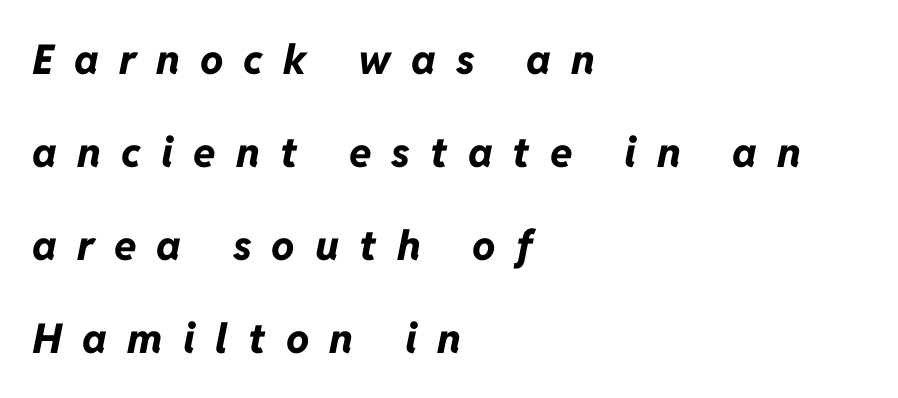
{"italic": "yes", "lean": "right", "slant_degrees": 11, "bold": "yes", "weight": "bold", "width": "normal", "stroke_contrast": "low", "x_height": "medium", "monospaced": "no", "underline": "no", "align": "left", "line_spacing": "loose", "line_spacing_ratio": 2.27, "letter_spacing": "wide", "letter_spacing_em": 0.49, "glyph_px": 41}
